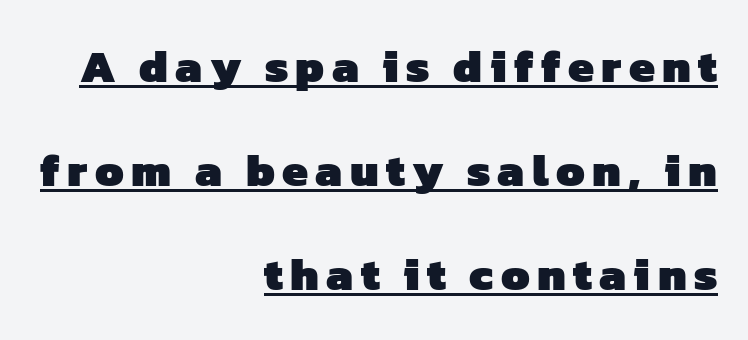
Q: Is the text bold? A: Yes.
Q: Is the typeface a serif or a sans-serif typeface? A: Sans-serif.
Q: Is the text underlined? A: Yes.
Q: How is the paragraph aligned? A: Right-aligned.
Q: Is the spacing between lines tight, normal or loose? A: Loose.
Q: Width (condensed, normal, or wide)? A: Normal.
Q: Stroke contrast? A: Low.
Q: x-height? A: Medium.
Q: Monospaced? A: No.
